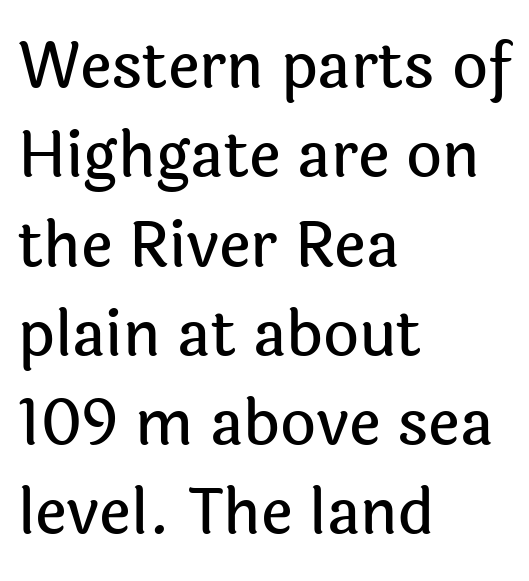
The image shows 62 px sans-serif type, upright; set left-aligned, normal line spacing (1.44x), normal letter spacing, not underlined; a medium x-height.
